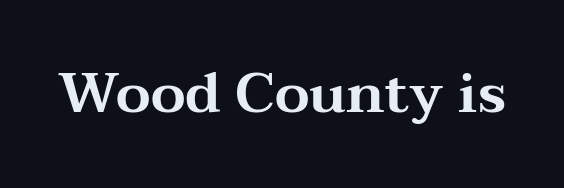
The image shows 56 px wide serif type, upright; set normal letter spacing, not underlined; medium stroke contrast and a medium x-height.
